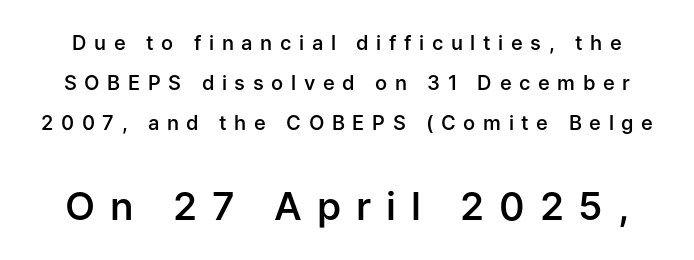
The image shows 39 px semibold sans-serif type, upright; set loose line spacing (2.01x), unusually wide letter spacing (+0.38 em), not underlined; the second (bottom) block is 1.95x larger; low stroke contrast and a medium x-height.
